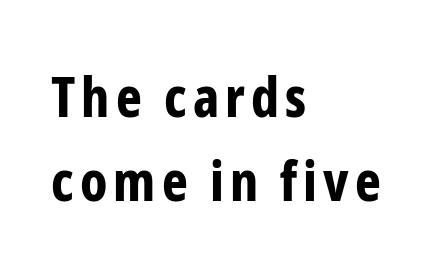
The zone under the glyphs is completely vacant. Does the weight exceed regular? Yes, all the way to bold. Is this a sans? Yes — the strokes have no serifs. You could not count columns in this text — the font is proportionally spaced. The passage is arranged the way most books set body copy — flush left.
